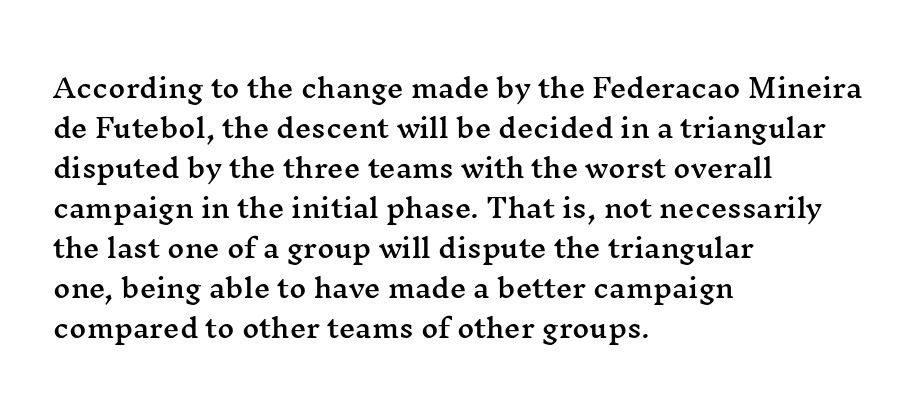
Q: Is the text italic (slanted)? A: No, it is upright.
Q: Is the text underlined? A: No.
Q: How is the paragraph aligned? A: Left-aligned.
Q: Is the spacing between letters normal or unusually wide? A: Normal.
Q: Is the spacing between lines tight, normal or loose? A: Normal.
